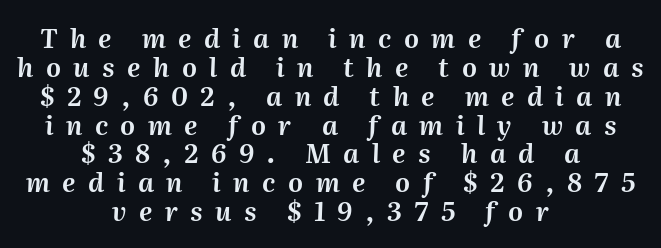
Q: Is the text italic (slanted)? A: Yes, it leans right by about 2 degrees.
Q: Is the text underlined? A: No.
Q: How is the paragraph aligned? A: Centered.
Q: Is the spacing between letters normal or unusually wide? A: Unusually wide.
Q: Is the spacing between lines tight, normal or loose? A: Tight.
